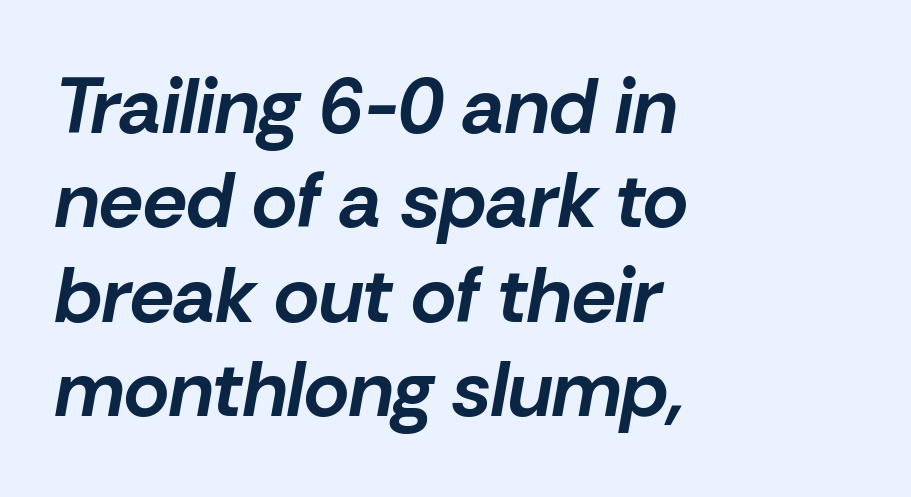
The image shows 78 px bold type, italic (leaning right); set left-aligned, line spacing 1.21x, normal letter spacing, not underlined; low stroke contrast and a medium x-height.
